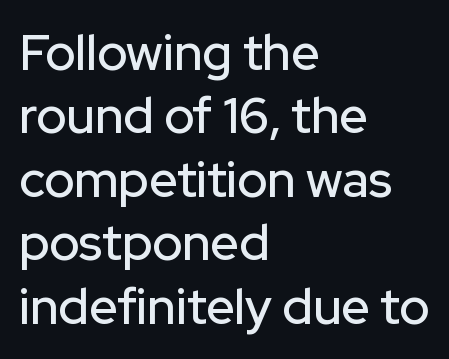
The image shows 50 px sans-serif type, upright; set left-aligned, normal line spacing (1.27x), normal letter spacing, not underlined; low stroke contrast and a medium x-height.
